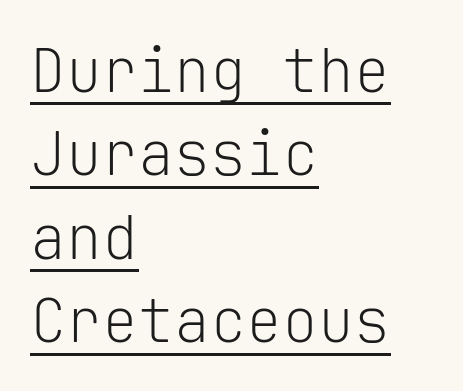
The image shows 60 px light sans-serif type, upright, monospaced; set left-aligned, normal line spacing (1.39x), normal letter spacing, underlined; low stroke contrast and a medium x-height.
